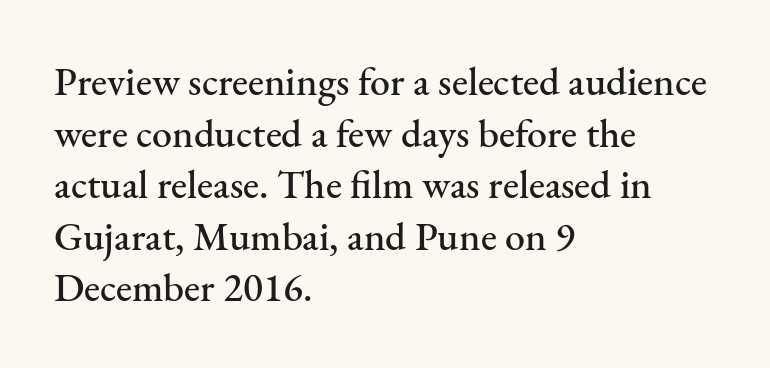
Q: Is the text italic (slanted)? A: No, it is upright.
Q: Is the typeface a serif or a sans-serif typeface? A: Serif.
Q: Is the text underlined? A: No.
Q: How is the paragraph aligned? A: Left-aligned.
Q: Is the spacing between letters normal or unusually wide? A: Normal.
Q: Is the spacing between lines tight, normal or loose? A: Normal.
Q: Width (condensed, normal, or wide)? A: Normal.
Q: Stroke contrast? A: Medium.
Q: x-height? A: Small.
Q: Monospaced? A: No.
